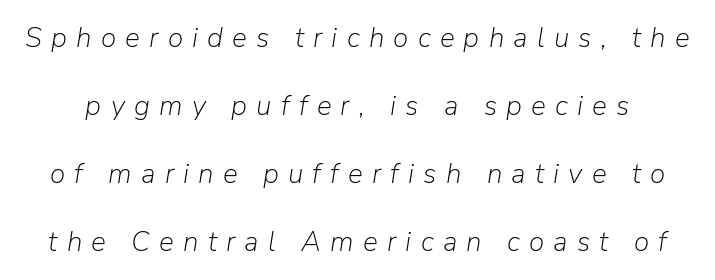
{"italic": "yes", "lean": "right", "slant_degrees": 9, "bold": "no", "weight": "light", "width": "normal", "stroke_contrast": "low", "x_height": "medium", "monospaced": "no", "underline": "no", "line_spacing": "loose", "line_spacing_ratio": 2.43, "letter_spacing": "wide", "letter_spacing_em": 0.33, "glyph_px": 28}
